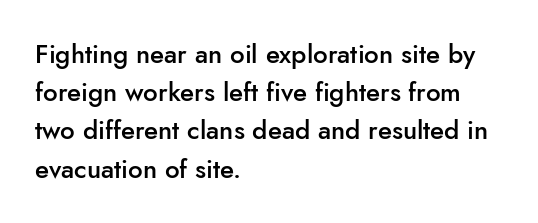
Q: Is the text bold? A: Semi-bold.
Q: Is the text italic (slanted)? A: No, it is upright.
Q: Is the text underlined? A: No.
Q: How is the paragraph aligned? A: Left-aligned.
Q: Is the spacing between letters normal or unusually wide? A: Normal.
Q: Is the spacing between lines tight, normal or loose? A: Normal.
